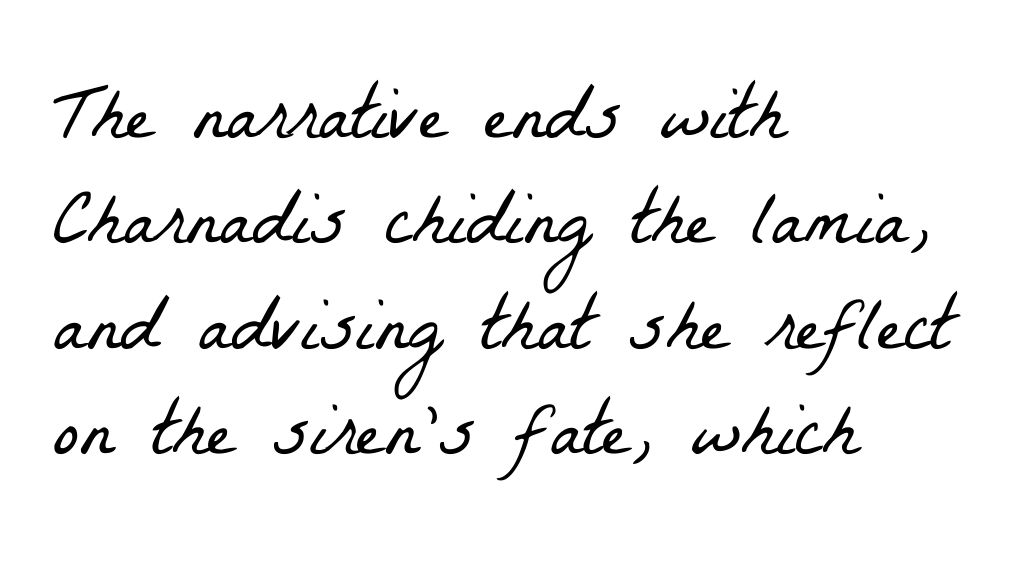
The image shows 78 px light, condensed serif type; set left-aligned, normal line spacing (1.35x), normal letter spacing, not underlined; low stroke contrast and a medium x-height.
